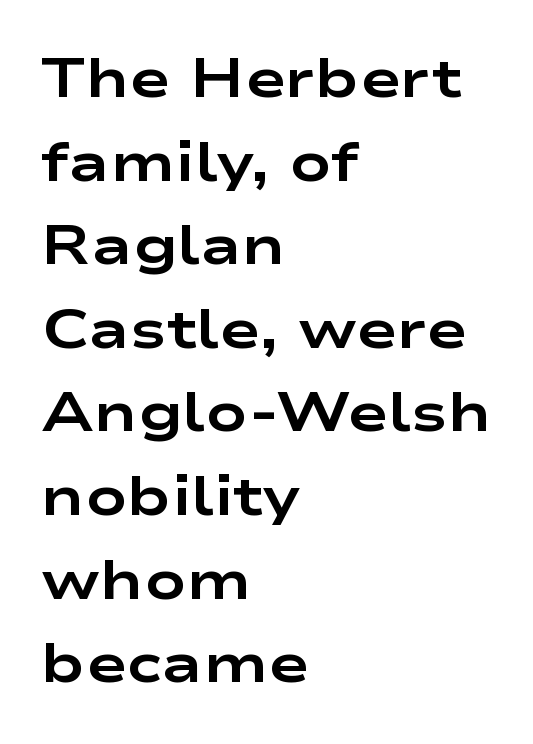
Stroke terminals: plain, sans-serif. Unlike italic type, these characters show no tilt at all. Is the type bold? Yes — the strokes are clearly thick and heavy. The letters advance in unequal steps, a hallmark of proportional type. If you drew a ruler down the left edge, every line would touch it.
